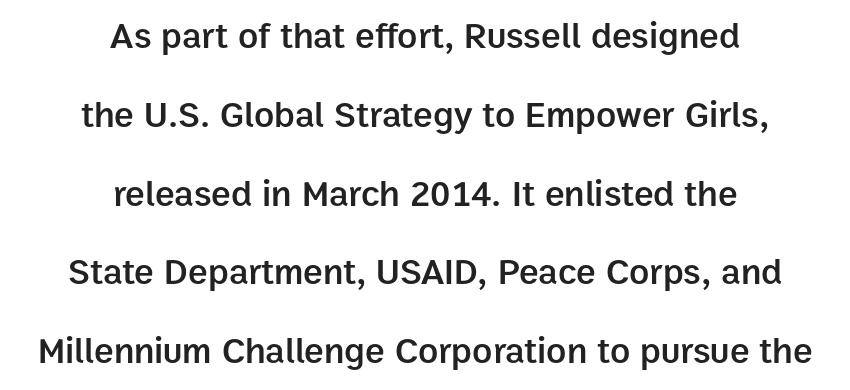
Varying glyph widths throughout — classic text-font behaviour. You can tell it's not italic because the verticals are truly vertical. The rendering uses a semibold face; strokes are thickened but not to full bold. No feet cap the strokes, marking this as sans-serif type.
